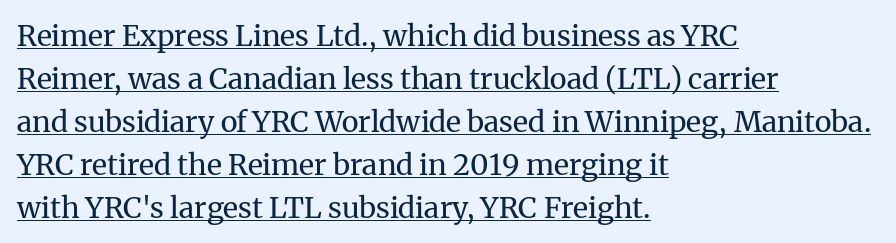
The glyphs are accompanied by a horizontal stroke just below them. The passage shown is typeset with a serif family. Does the copy run flush right? No — it runs flush left. Stroke thickness stays within the range of a standard reading face or lighter. Character widths vary here, with narrow letters taking less room than wide ones.
